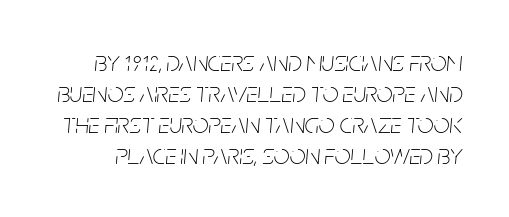
The image shows 28 px thin, condensed type, italic (leaning right); set tight line spacing (1.11x), normal letter spacing, not underlined; low stroke contrast and a large x-height.
